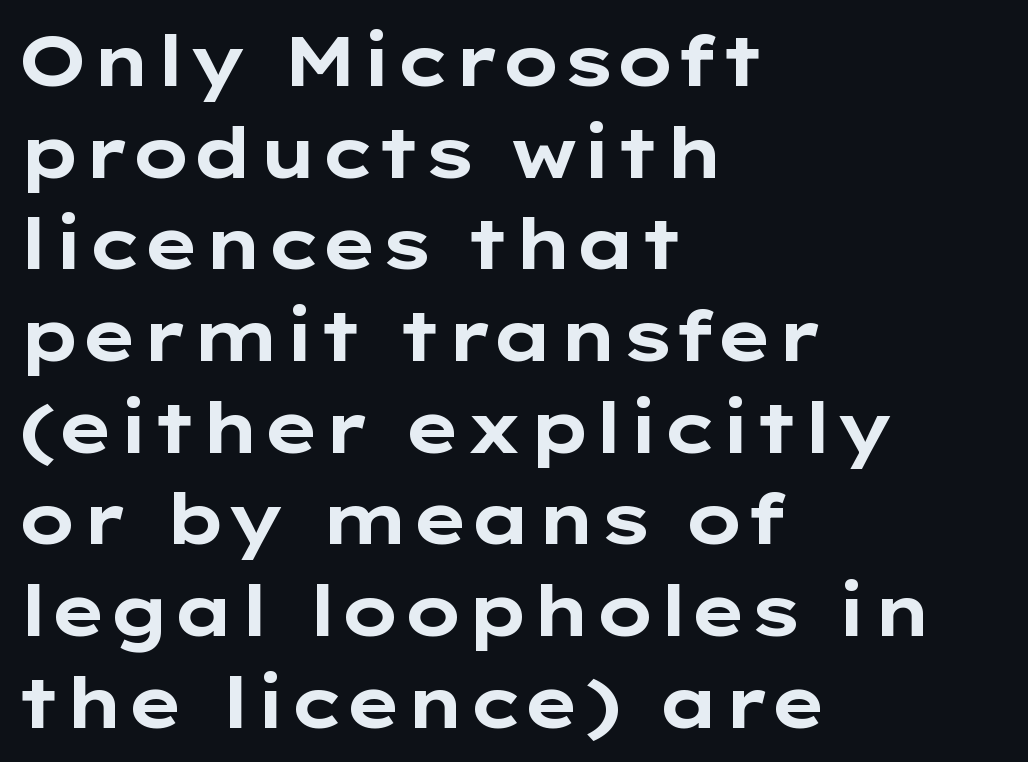
Italic? Not at all — the glyphs are vertical. Descenders are the only things crossing below the line. The typesetting leans heavy: a genuine bold. Normally led — the rows are evenly, conventionally spaced.
